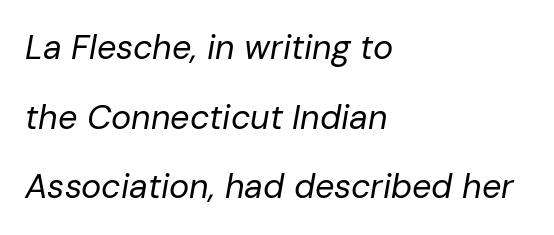
Words float on clear page, feet unadorned. The typography opts for an oblique posture over an upright one. Where is the straight margin? On the left. Students, note that the glyphs here touch the page at normal intervals. Do the characters align in a grid? No, the font is proportional. The strokes are not fattened; the text isn't bold.
